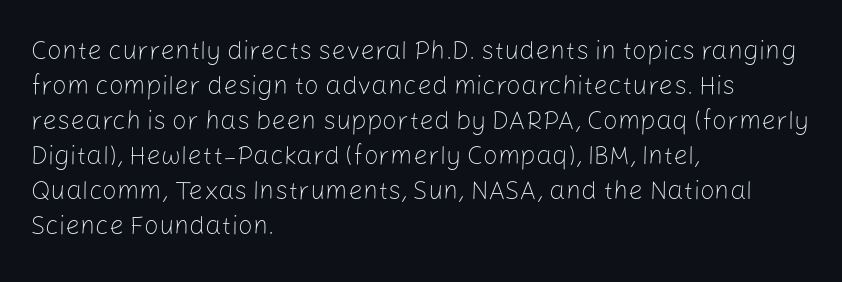
How are the letters spaced? Ordinarily, with no added tracking. Has an underline been added? It has not. Honestly, the row spacing looks completely unremarkable. The font is comparable to plain body text, perhaps lighter. Visually the block forms a straight wall on the left and a jagged coastline on the right.
